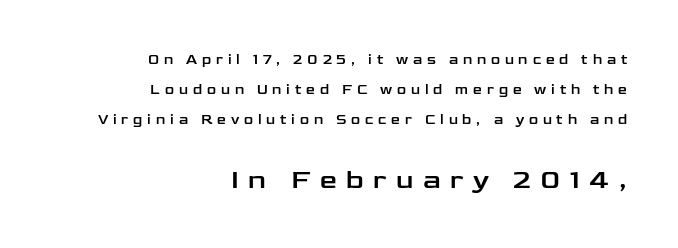
The letters are spread apart with noticeably loose tracking. The block of text is sparse from top to bottom, with ample space between rows. The lines in this sample share a right terminus and differ only in where they begin. The specimen omits any rule beneath the text block's lines. The letters stand upright; this is a roman face.
